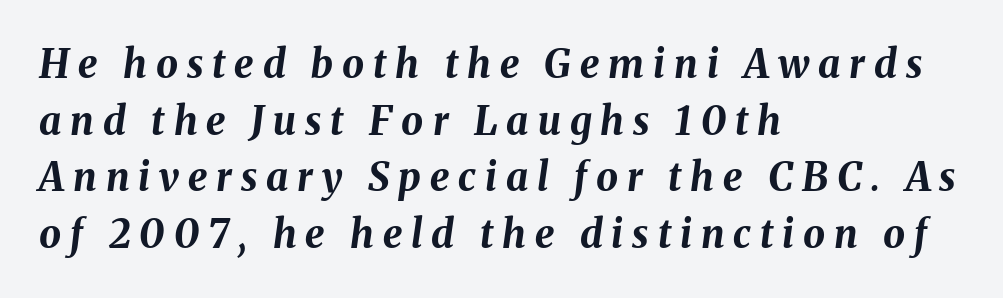
Q: Is the text bold? A: Yes.
Q: Is the text italic (slanted)? A: Yes, it leans right by about 8 degrees.
Q: Is the text underlined? A: No.
Q: How is the paragraph aligned? A: Left-aligned.
Q: Is the spacing between letters normal or unusually wide? A: Unusually wide.
Q: Is the spacing between lines tight, normal or loose? A: Normal.
Q: Width (condensed, normal, or wide)? A: Normal.
Q: Stroke contrast? A: Medium.
Q: x-height? A: Medium.
Q: Monospaced? A: No.
